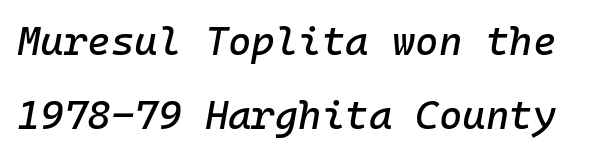
{"italic": "yes", "lean": "right", "slant_degrees": 10, "width": "normal", "stroke_contrast": "low", "x_height": "medium", "monospaced": "yes", "underline": "no", "line_spacing_ratio": 1.84, "letter_spacing": "normal", "letter_spacing_em": 0.0, "glyph_px": 40}
